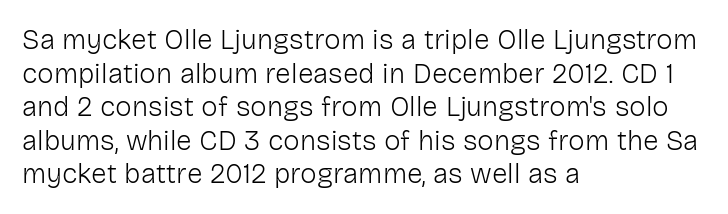
Check where the strokes stop: nothing finishes them off — pure sans. Honestly, the letter spacing is just normal — you wouldn't notice it. Just letters on the line, the space beneath them empty. You could not count columns in this text — the font is proportionally spaced. A student would call this left alignment; a typographer would say flush left, rag right. You can tell it's not italic because the verticals are truly vertical.
